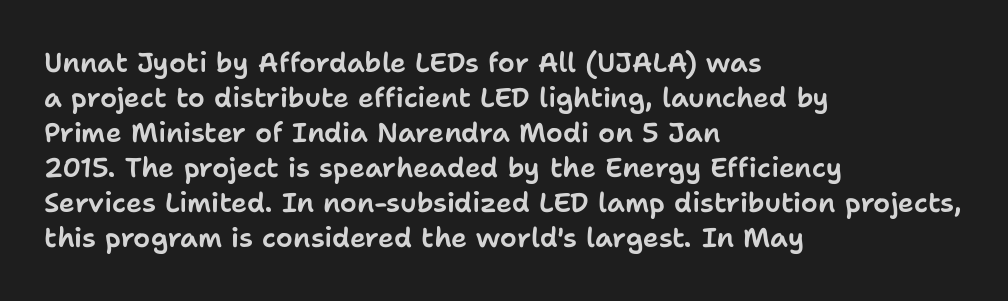
{"italic": "no", "underline": "no", "align": "left", "line_spacing": "normal", "line_spacing_ratio": 1.3, "letter_spacing": "normal", "letter_spacing_em": 0.0, "glyph_px": 27}
